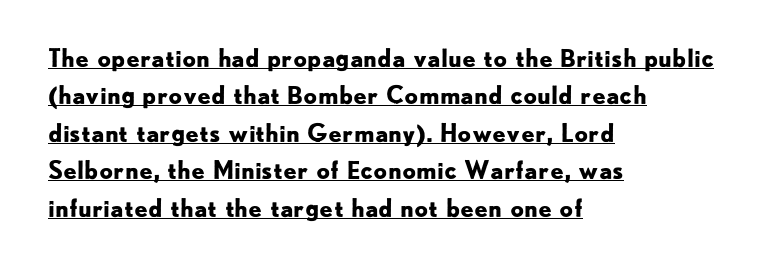
Q: Is the text bold? A: Yes.
Q: Is the text italic (slanted)? A: No, it is upright.
Q: Is the text underlined? A: Yes.
Q: How is the paragraph aligned? A: Left-aligned.
Q: Is the spacing between letters normal or unusually wide? A: Normal.
Q: Is the spacing between lines tight, normal or loose? A: Normal.
